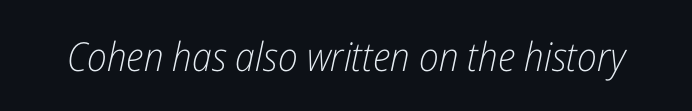
The image shows 40 px light, condensed type, italic (leaning right); set normal letter spacing, not underlined; low stroke contrast and a medium x-height.
